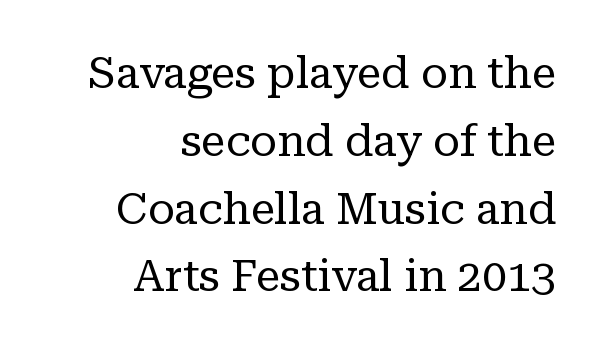
Notice how the stems are strictly vertical — no italics here. The rendering uses natural spacing where letterforms have individual widths. Serif or sans? Serif — the stroke terminals have little feet. Summary of vertical rhythm: regular, with standard interline spacing. Clear beneath every line of the passage.
